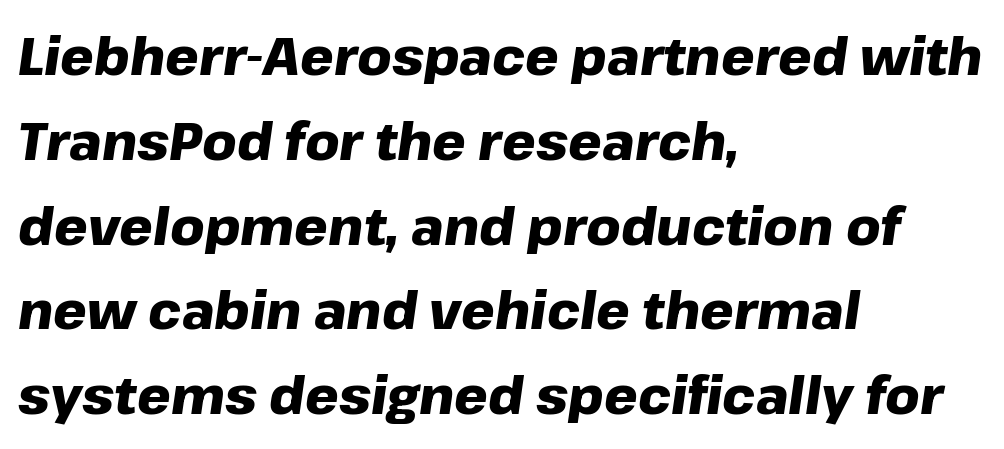
Varying glyph widths throughout — classic text-font behaviour. I'd describe the lettering as bold — thick and assertive. Decoration check: the copy has no underline. Would a proofreader flag this as italicized? Yes. Look at the tracking — it's just the regular setting, nothing added.
